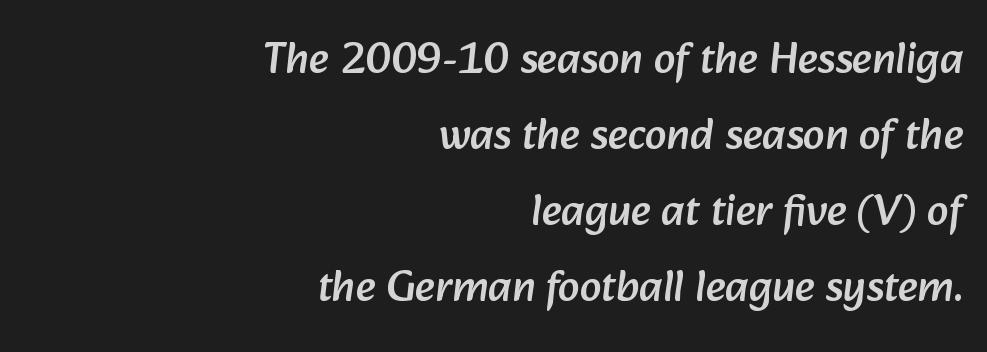
In terms of letterspacing, this is plain default setting. Look at the bottom of the vertical strokes: they stop flat, with no serifs. Think of a printed novel: that variable character pitch is what you see here. The strip under each line holds only bare page. Right-aligned paragraph, ragged on the left.
